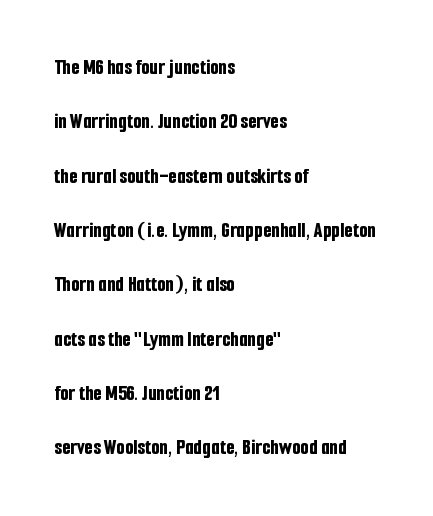
Q: Is the text bold? A: Yes.
Q: Is the text italic (slanted)? A: No, it is upright.
Q: Is the text underlined? A: No.
Q: How is the paragraph aligned? A: Left-aligned.
Q: Is the spacing between letters normal or unusually wide? A: Normal.
Q: Is the spacing between lines tight, normal or loose? A: Loose.
